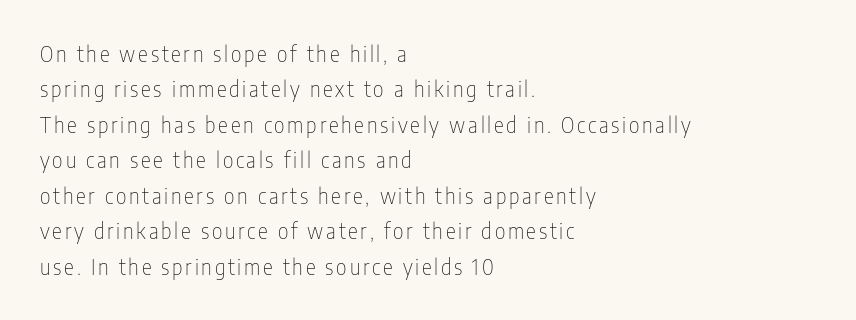
Q: Is the text bold? A: No.
Q: Is the text italic (slanted)? A: No, it is upright.
Q: Is the text underlined? A: No.
Q: How is the paragraph aligned? A: Left-aligned.
Q: Is the spacing between lines tight, normal or loose? A: Normal.
